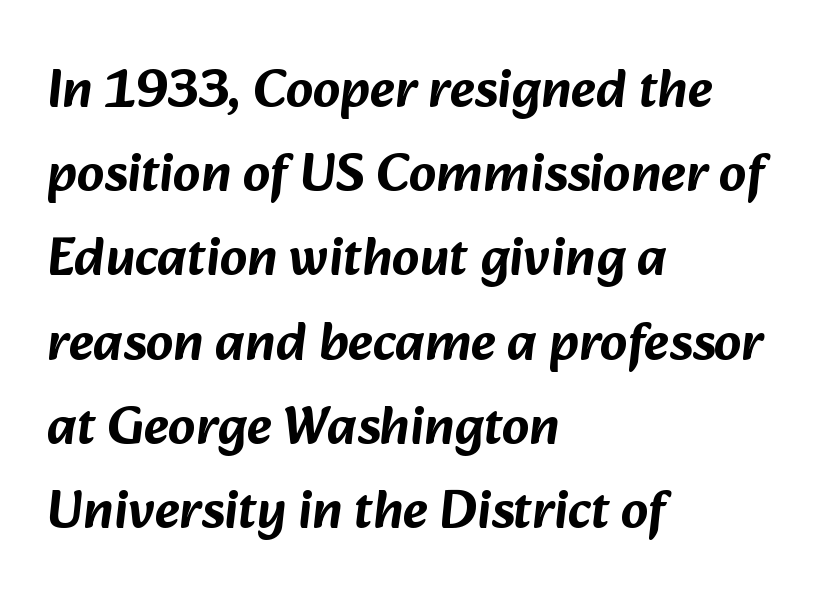
The image shows 54 px sans-serif type; set left-aligned, normal line spacing (1.56x), normal letter spacing, not underlined; low stroke contrast and a medium x-height.
